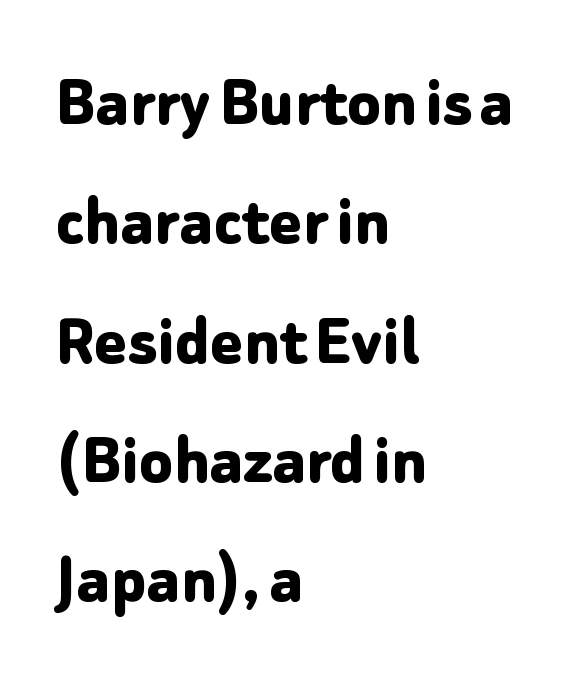
Q: Is the text bold? A: Yes.
Q: Is the text italic (slanted)? A: No, it is upright.
Q: Is the typeface a serif or a sans-serif typeface? A: Sans-serif.
Q: Is the text underlined? A: No.
Q: How is the paragraph aligned? A: Left-aligned.
Q: Is the spacing between letters normal or unusually wide? A: Normal.
Q: Is the spacing between lines tight, normal or loose? A: Normal.
Q: Width (condensed, normal, or wide)? A: Normal.
Q: Stroke contrast? A: Low.
Q: x-height? A: Medium.
Q: Monospaced? A: No.
